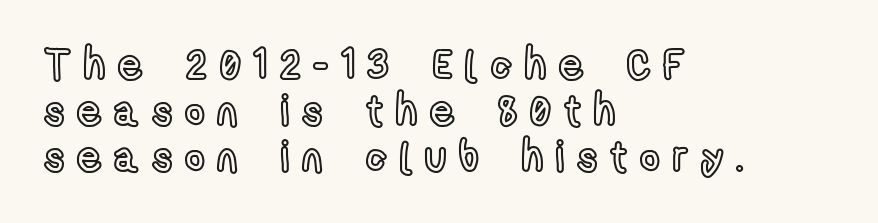
The zone under the glyphs is completely vacant. Note the varied advance widths — an 'i' is clearly narrower than an 'm'. The leading is snug, giving the passage a crowded texture. Layout note: lines flush left. In terms of letterspacing, this is a distinctly airy, spread setting. Rendered with straight, roman letterforms.
